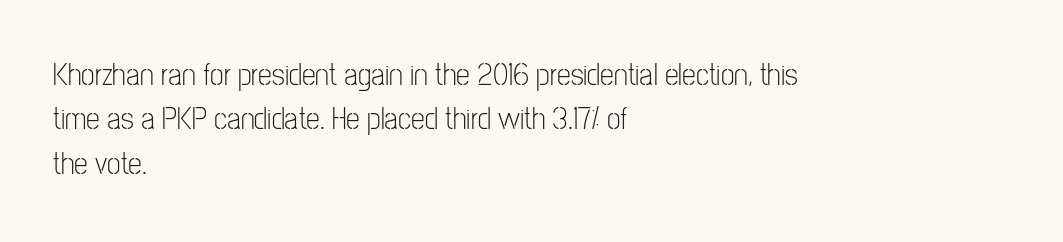
{"serif": "no", "italic": "no", "bold": "no", "weight": "light", "width": "condensed", "stroke_contrast": "low", "x_height": "medium", "monospaced": "no", "underline": "no", "align": "left", "line_spacing": "normal", "line_spacing_ratio": 1.43, "letter_spacing": "normal", "letter_spacing_em": 0.0, "glyph_px": 31}
